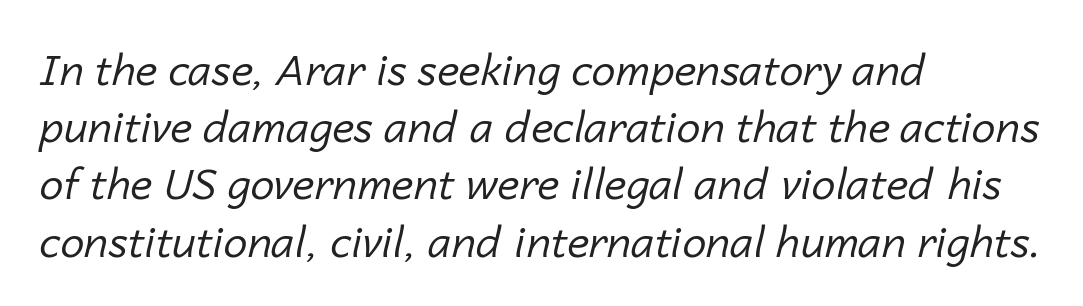
{"italic": "yes", "lean": "right", "slant_degrees": 14, "bold": "no", "weight": "regular", "width": "normal", "stroke_contrast": "low", "x_height": "medium", "monospaced": "no", "underline": "no", "align": "left", "line_spacing": "normal", "line_spacing_ratio": 1.33, "letter_spacing": "normal", "letter_spacing_em": 0.0, "glyph_px": 43}
